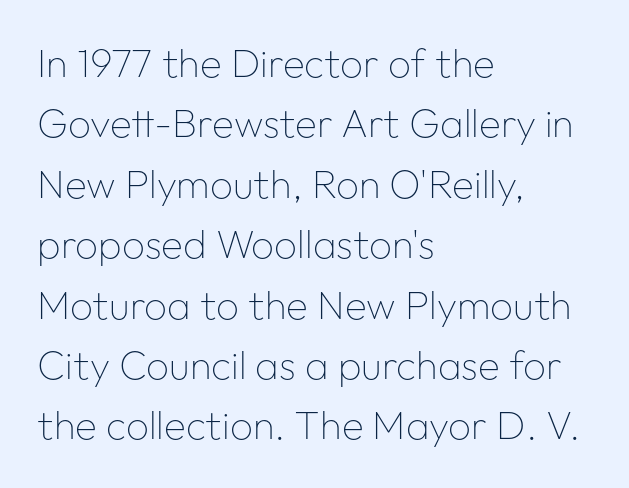
The image shows 40 px thin sans-serif type, upright; set left-aligned, normal line spacing (1.51x), normal letter spacing, not underlined; low stroke contrast and a medium x-height.
